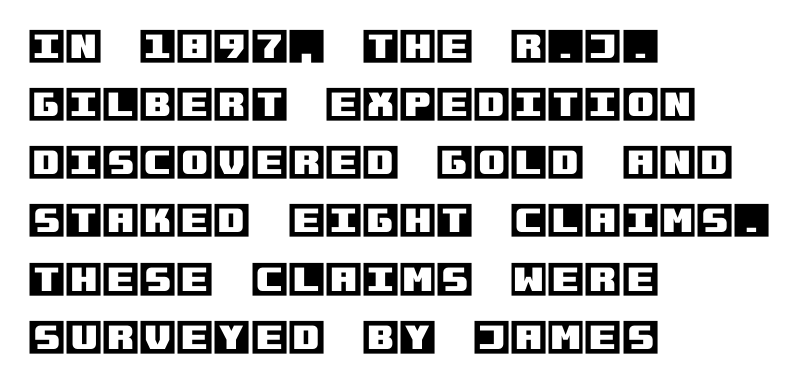
The image shows 38 px text type, upright; set left-aligned, normal line spacing (1.53x), normal letter spacing, not underlined; a large x-height.
